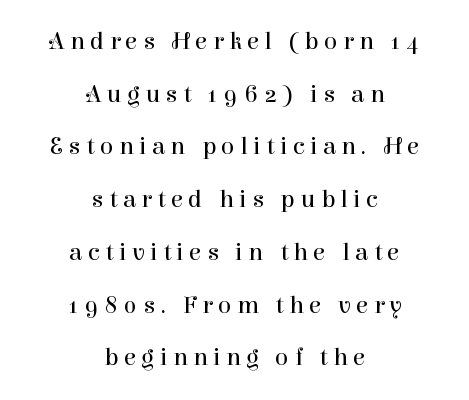
The font is comparable to plain body text, perhaps lighter. The font's upright variant was chosen for this text. This rendering widens character spacing well past its baseline value. Check under the words: just untouched page.
